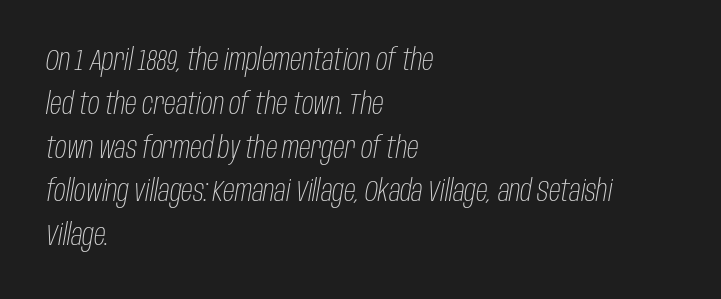
The image shows 29 px light, condensed type, italic (leaning right); set left-aligned, normal line spacing (1.51x), normal letter spacing, not underlined; low stroke contrast and a large x-height.
